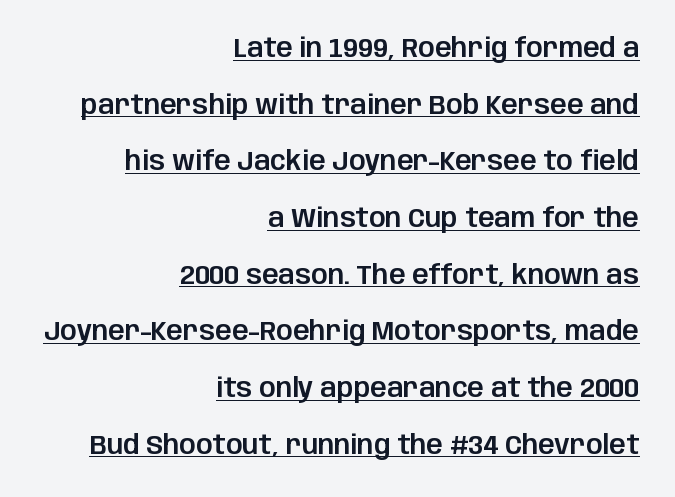
The image shows 26 px text type, upright; set right-aligned, loose line spacing (2.18x), normal letter spacing, underlined.
